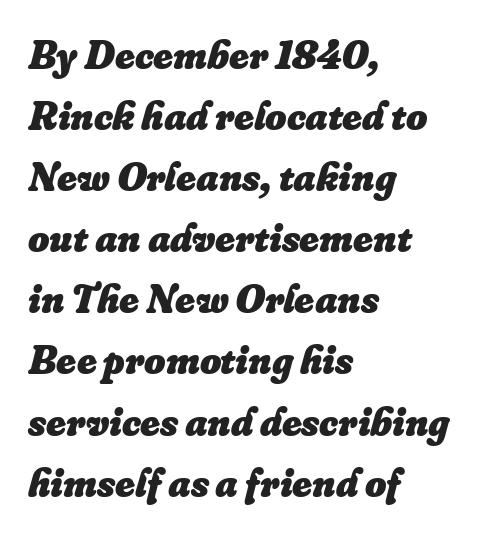
This sample is left-justified, so line endings fall wherever the words run out. Weight check: bold — yes, fully. Italic? Definitely — the glyphs are oblique. The line texture is even and compact thanks to regular tracking. A typesetter would call this proportional, since set widths differ per character.
